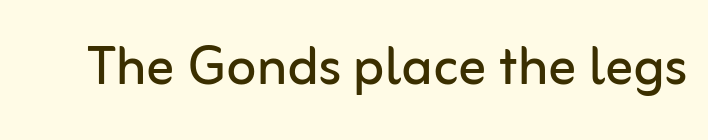
Bold? No — there's no thickening of the strokes. Words appear dense and cohesive because spacing is normal. Type without underlining. Nothing sits at the stroke ends, so this counts as sans-serif. This is the regular roman posture of the typeface. Think of a printed novel: that variable character pitch is what you see here.
